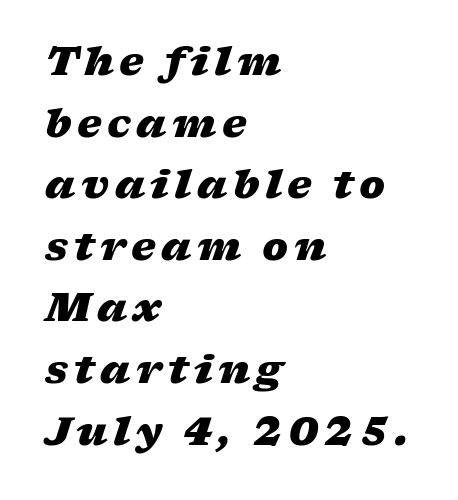
{"italic": "yes", "lean": "right", "slant_degrees": 17, "bold": "yes", "weight": "heavy", "width": "wide", "stroke_contrast": "low", "x_height": "medium", "monospaced": "no", "underline": "no", "align": "left", "line_spacing": "normal", "line_spacing_ratio": 1.58, "glyph_px": 39}
